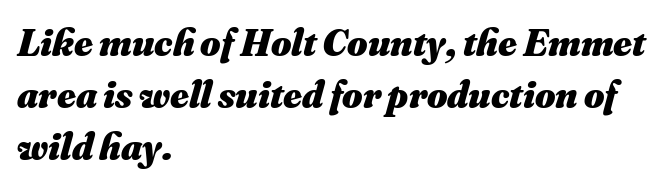
Compared with typical paragraphs, the rows here are spaced about the same. Heft: maximum for text — a bold. In CSS terms this would be text-align: left. Decoration check: the copy has no underline. Characters are canted at an angle relative to the baseline's perpendicular. Observe the ordinary spacing: letters are neighbours, not strangers.
